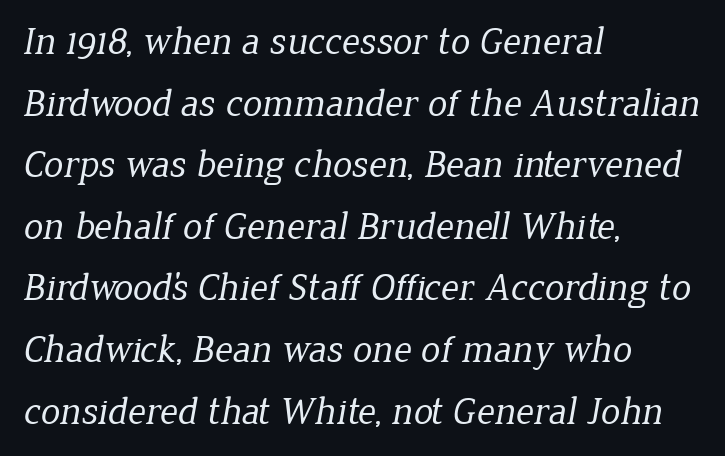
The image shows 39 px regular-weight serif type; set left-aligned, normal line spacing (1.58x), normal letter spacing, not underlined; low stroke contrast and a medium x-height.
